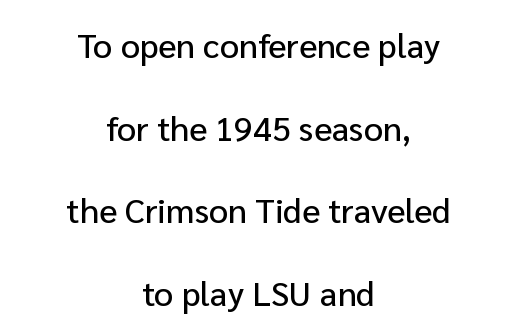
{"serif": "no", "italic": "no", "width": "normal", "stroke_contrast": "low", "x_height": "medium", "monospaced": "no", "underline": "no", "align": "center", "line_spacing": "loose", "line_spacing_ratio": 2.43, "letter_spacing": "normal", "letter_spacing_em": 0.0, "glyph_px": 34}
